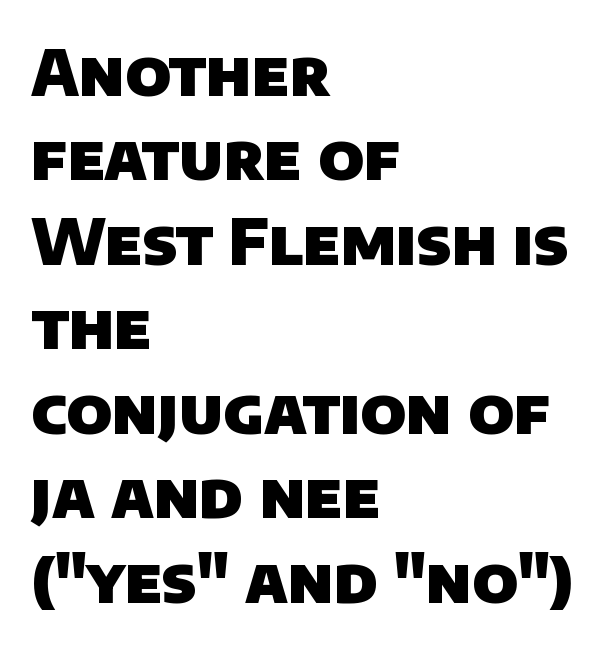
{"serif": "no", "bold": "yes", "weight": "heavy", "width": "normal", "stroke_contrast": "low", "x_height": "large", "monospaced": "no", "underline": "no", "align": "left", "line_spacing": "normal", "line_spacing_ratio": 1.34, "letter_spacing": "normal", "letter_spacing_em": 0.0, "glyph_px": 63}
